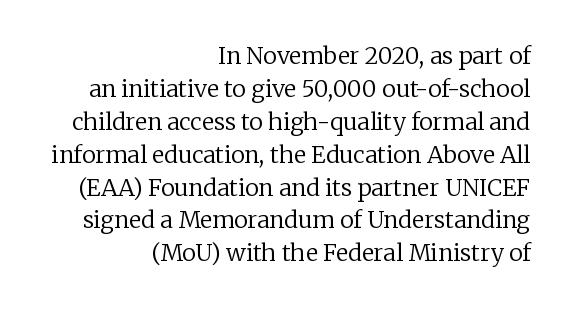
{"italic": "no", "bold": "no", "underline": "no", "align": "right", "line_spacing": "normal", "line_spacing_ratio": 1.43, "letter_spacing": "normal", "letter_spacing_em": 0.0, "glyph_px": 23}
